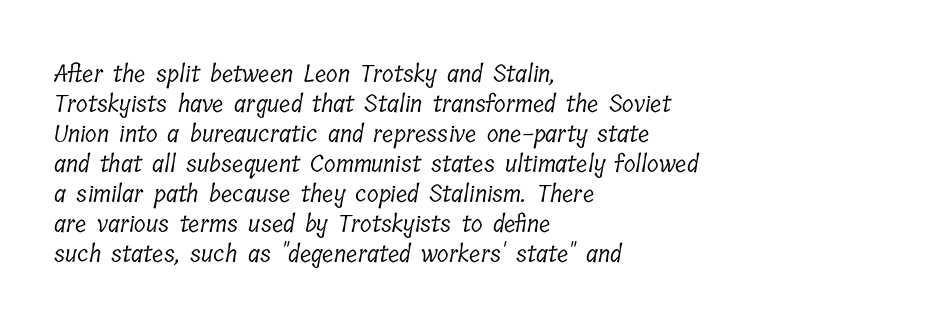
{"bold": "no", "underline": "no", "align": "left", "line_spacing": "normal", "line_spacing_ratio": 1.25, "letter_spacing": "normal", "letter_spacing_em": 0.0, "glyph_px": 24}
